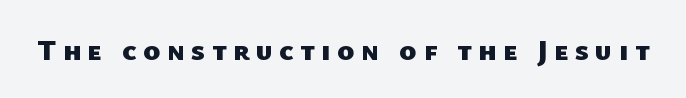
The image shows 29 px heavy sans-serif type; set unusually wide letter spacing (+0.22 em), not underlined; low stroke contrast and a medium x-height.
